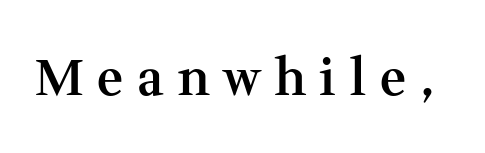
Stroke terminals: seriffed. A somewhat darkened texture: the type is semibold rather than bold. Spacing verdict: proportional, widths tailored to each character. The gap between lines stays unmarked.
